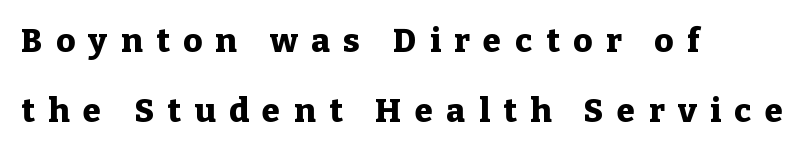
The image shows 33 px heavy serif type, upright; set left-aligned, loose line spacing (2.13x), unusually wide letter spacing (+0.41 em), not underlined; low stroke contrast and a medium x-height.
